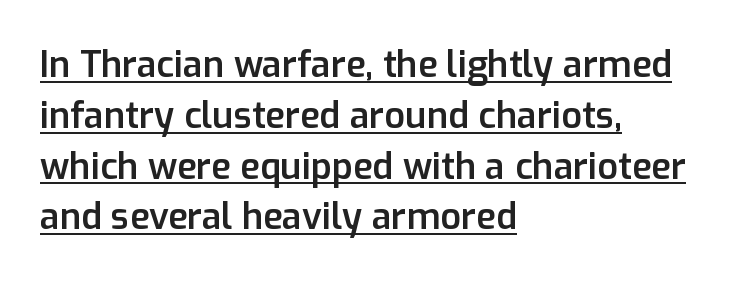
Underlining? Definitely there. The leading is moderate, giving the passage an even texture. Slightly chunky letters — semibold, I'd say, not full bold. Visually the block forms a straight wall on the left and a jagged coastline on the right. These lines keep a tight, regular rhythm from letter to letter.
